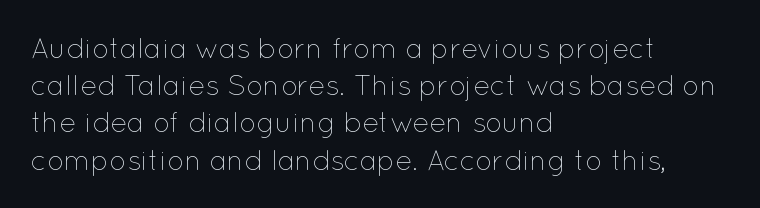
The image shows 28 px thin type, upright; set left-aligned, normal line spacing (1.33x), normal letter spacing, not underlined; low stroke contrast and a medium x-height.
